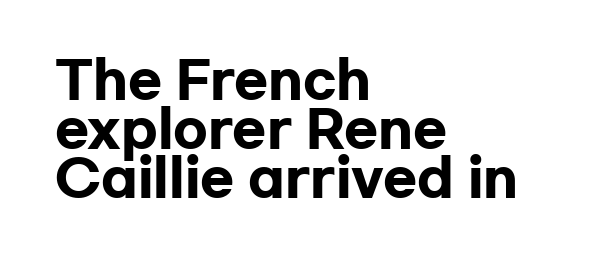
The image shows 50 px heavy, wide sans-serif type, upright; set left-aligned, tight line spacing (0.98x), normal letter spacing, not underlined; low stroke contrast and a medium x-height.
